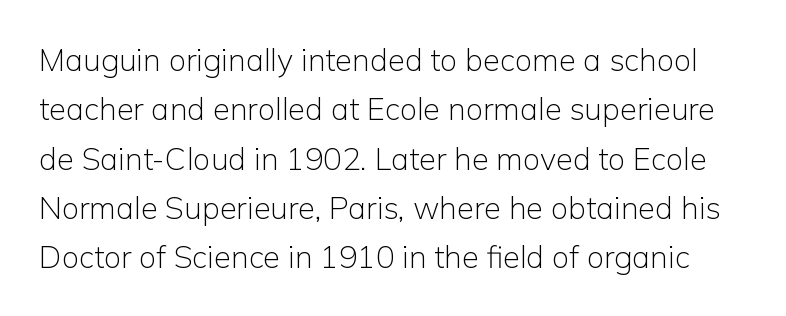
Q: Is the text bold? A: No.
Q: Is the text italic (slanted)? A: No, it is upright.
Q: Is the typeface a serif or a sans-serif typeface? A: Sans-serif.
Q: Is the text underlined? A: No.
Q: Is the spacing between letters normal or unusually wide? A: Normal.
Q: Is the spacing between lines tight, normal or loose? A: Normal.
Q: Width (condensed, normal, or wide)? A: Normal.
Q: Stroke contrast? A: Low.
Q: x-height? A: Medium.
Q: Monospaced? A: No.
